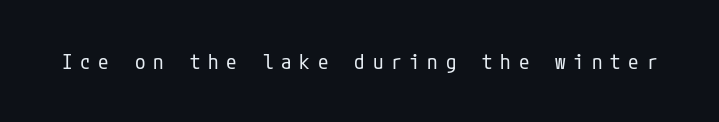
The image shows 21 px text type, upright; set unusually wide letter spacing (+0.37 em), not underlined.
